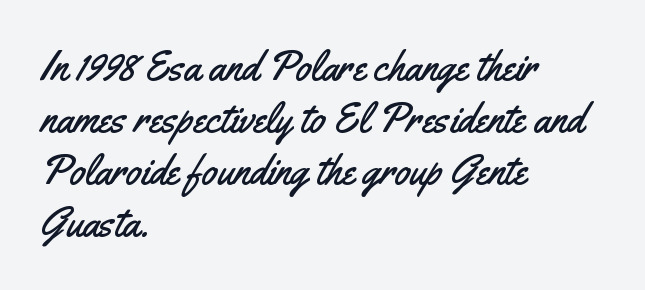
Q: Is the text italic (slanted)? A: Yes.
Q: Is the typeface a serif or a sans-serif typeface? A: Sans-serif.
Q: Is the text underlined? A: No.
Q: How is the paragraph aligned? A: Left-aligned.
Q: Is the spacing between letters normal or unusually wide? A: Normal.
Q: Is the spacing between lines tight, normal or loose? A: Normal.
Q: Width (condensed, normal, or wide)? A: Condensed.
Q: Stroke contrast? A: Medium.
Q: x-height? A: Small.
Q: Monospaced? A: No.
